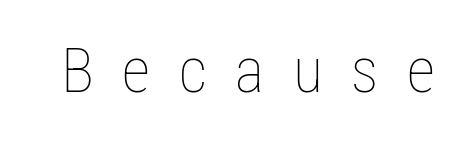
Q: Is the text bold? A: No.
Q: Is the text italic (slanted)? A: No, it is upright.
Q: Is the text underlined? A: No.
Q: Is the spacing between letters normal or unusually wide? A: Unusually wide.
Q: Width (condensed, normal, or wide)? A: Condensed.
Q: Stroke contrast? A: Low.
Q: x-height? A: Medium.
Q: Monospaced? A: No.
